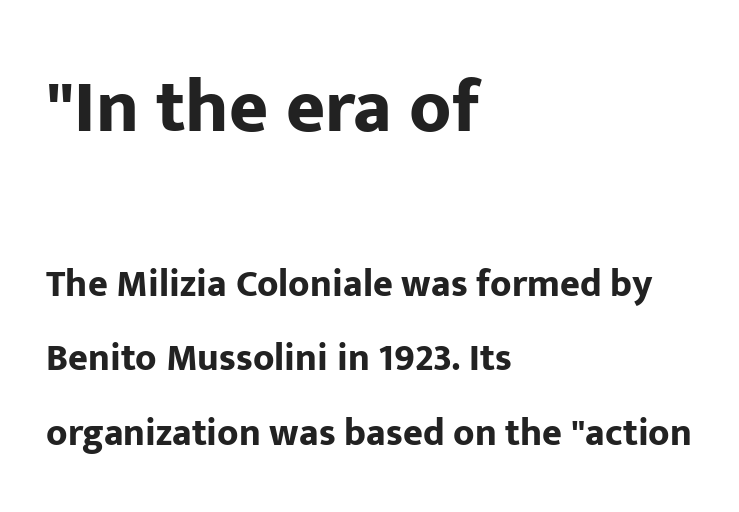
The passage shown is typed in a proportional face where columns would drift. Quick note: not italic, upright. Inter-character spacing is left at the font's built-in metrics. The passage is arranged the way most books set body copy — flush left. The string is rendered with underlining switched off.
